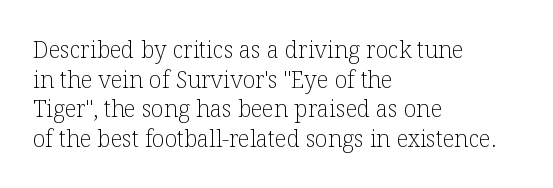
{"italic": "no", "bold": "no", "underline": "no", "align": "left", "line_spacing": "normal", "line_spacing_ratio": 1.29, "letter_spacing": "normal", "letter_spacing_em": 0.0, "glyph_px": 23}
